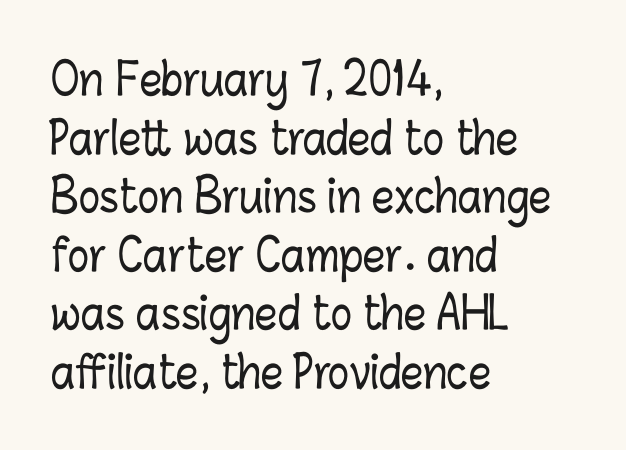
The image shows 44 px condensed type, upright; set left-aligned, normal line spacing (1.33x), normal letter spacing, not underlined; low stroke contrast and a medium x-height.
